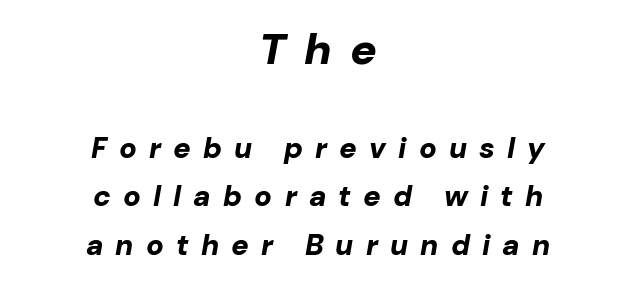
Q: Is the text bold? A: Yes.
Q: Is the text italic (slanted)? A: Yes, it leans right by about 10 degrees.
Q: Is the text underlined? A: No.
Q: How is the paragraph aligned? A: Centered.
Q: Is the spacing between letters normal or unusually wide? A: Unusually wide.
Q: Is the spacing between lines tight, normal or loose? A: Normal.
Q: Which block of text is set in a larger size, the first (top) or the second (bottom)? A: The first (top) one.
Q: Width (condensed, normal, or wide)? A: Normal.
Q: Stroke contrast? A: Low.
Q: x-height? A: Medium.
Q: Monospaced? A: No.
